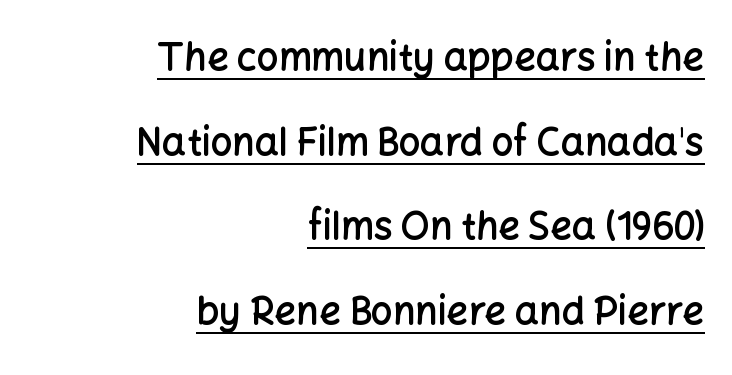
Q: Is the text bold? A: Semi-bold.
Q: Is the text italic (slanted)? A: No, it is upright.
Q: Is the typeface a serif or a sans-serif typeface? A: Sans-serif.
Q: Is the text underlined? A: Yes.
Q: How is the paragraph aligned? A: Right-aligned.
Q: Is the spacing between letters normal or unusually wide? A: Normal.
Q: Is the spacing between lines tight, normal or loose? A: Loose.
Q: Width (condensed, normal, or wide)? A: Normal.
Q: Stroke contrast? A: Low.
Q: x-height? A: Medium.
Q: Monospaced? A: No.
